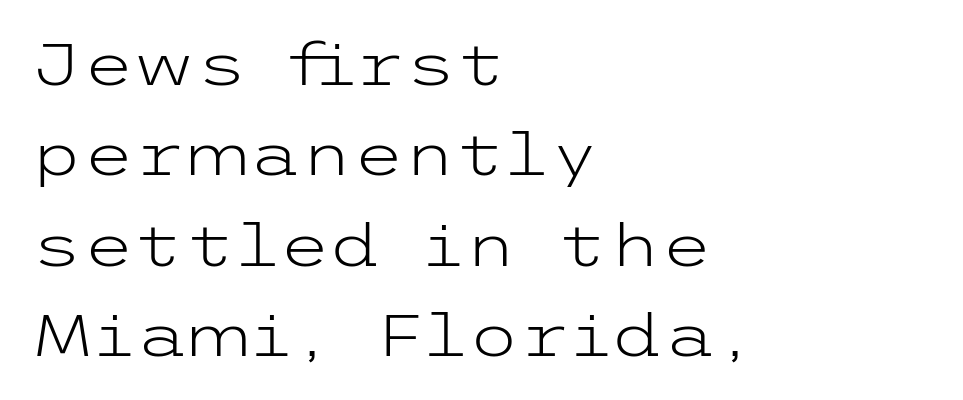
The image shows 59 px light, wide sans-serif type, upright; set left-aligned, normal line spacing (1.53x), normal letter spacing, not underlined; low stroke contrast and a medium x-height.
